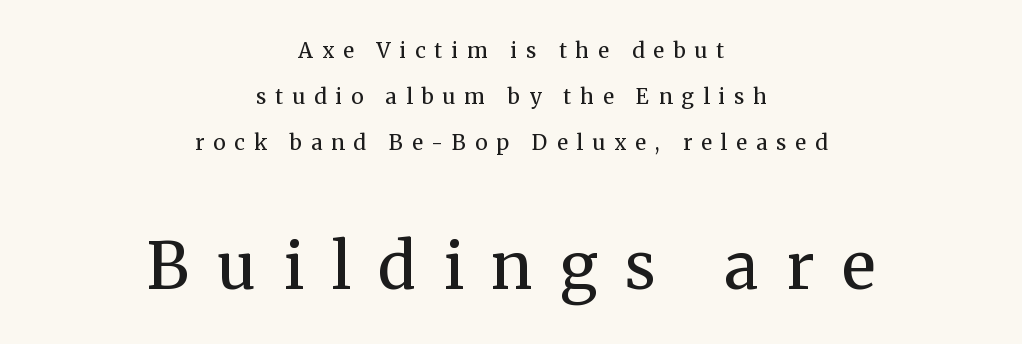
Q: Is the text bold? A: No.
Q: Is the text italic (slanted)? A: No, it is upright.
Q: Is the typeface a serif or a sans-serif typeface? A: Serif.
Q: Is the text underlined? A: No.
Q: How is the paragraph aligned? A: Centered.
Q: Is the spacing between letters normal or unusually wide? A: Unusually wide.
Q: Is the spacing between lines tight, normal or loose? A: Loose.
Q: Which block of text is set in a larger size, the first (top) or the second (bottom)? A: The second (bottom) one.
Q: Width (condensed, normal, or wide)? A: Normal.
Q: Stroke contrast? A: Medium.
Q: x-height? A: Medium.
Q: Monospaced? A: No.
